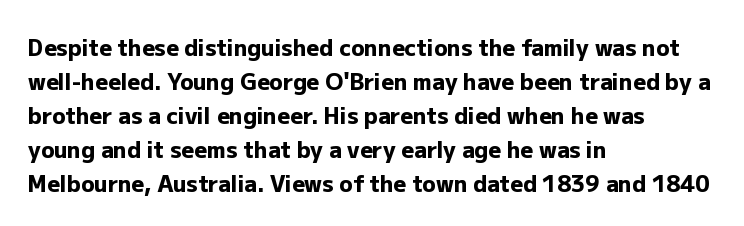
The lettering holds an erect, upright posture throughout. No word sits above an underline. Thick stems and heavy bowls — unmistakably bold. How are the letters spaced? Ordinarily, with no added tracking. Line beginnings align vertically; line endings do not.
